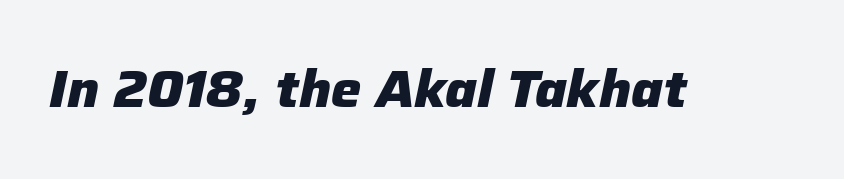
The image shows 51 px heavy type, italic (leaning right); set normal letter spacing, not underlined; low stroke contrast and a medium x-height.
